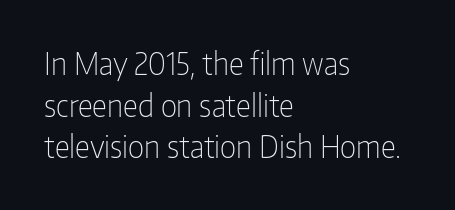
The image shows 30 px light, condensed sans-serif type, upright; set left-aligned, normal line spacing (1.39x), normal letter spacing, not underlined; low stroke contrast and a medium x-height.
